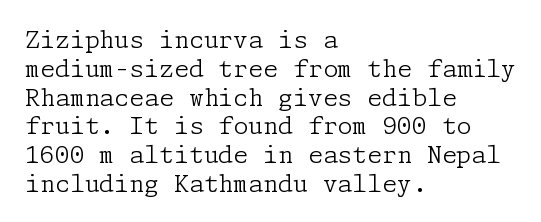
The image shows 24 px text type, upright; set left-aligned, line spacing 1.2x, normal letter spacing, not underlined.
